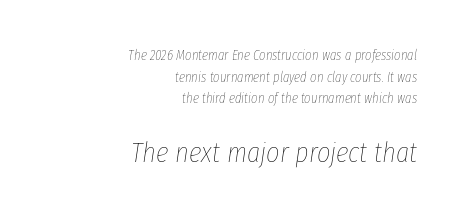
Which margin do the lines hug? The right one — the left edge is uneven. Is this a heavy cut? Hardly; it is regular or lighter. Words float on clear page, feet unadorned. Typesetter's note — lower block bumped up in size, upper block left smaller. Each word holds together tightly as a unit, with standard inter-letter gaps.
